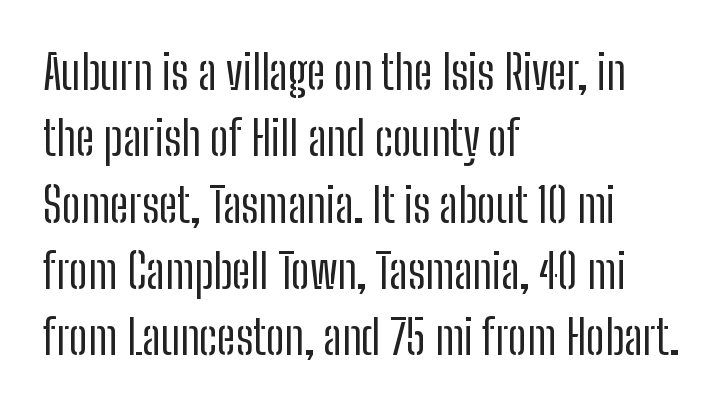
Q: Is the text bold? A: No.
Q: Is the text italic (slanted)? A: No, it is upright.
Q: Is the typeface a serif or a sans-serif typeface? A: Sans-serif.
Q: Is the text underlined? A: No.
Q: How is the paragraph aligned? A: Left-aligned.
Q: Is the spacing between letters normal or unusually wide? A: Normal.
Q: Is the spacing between lines tight, normal or loose? A: Normal.
Q: Width (condensed, normal, or wide)? A: Condensed.
Q: Stroke contrast? A: Low.
Q: x-height? A: Medium.
Q: Monospaced? A: No.
